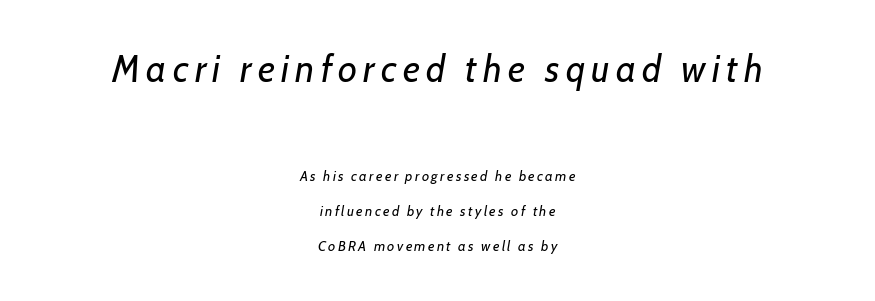
Q: Is the text bold? A: No.
Q: Is the text italic (slanted)? A: Yes, it leans right by about 7 degrees.
Q: Is the text underlined? A: No.
Q: How is the paragraph aligned? A: Centered.
Q: Is the spacing between lines tight, normal or loose? A: Loose.
Q: Which block of text is set in a larger size, the first (top) or the second (bottom)? A: The first (top) one.
Q: Width (condensed, normal, or wide)? A: Normal.
Q: Stroke contrast? A: Low.
Q: x-height? A: Medium.
Q: Monospaced? A: No.
